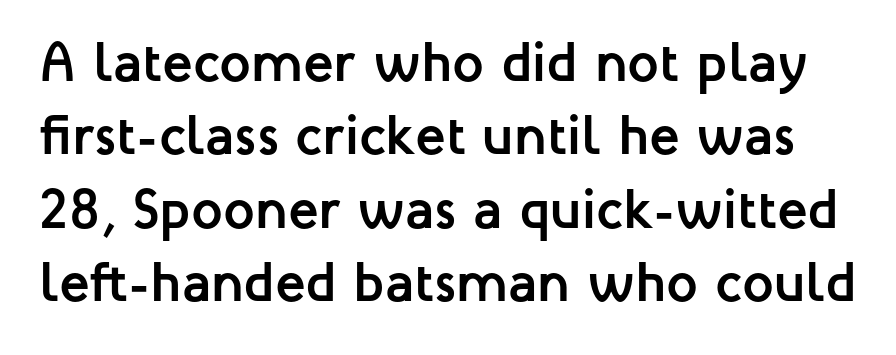
The image shows 56 px semibold sans-serif type, upright; set normal line spacing (1.31x), normal letter spacing, not underlined; low stroke contrast and a medium x-height.
